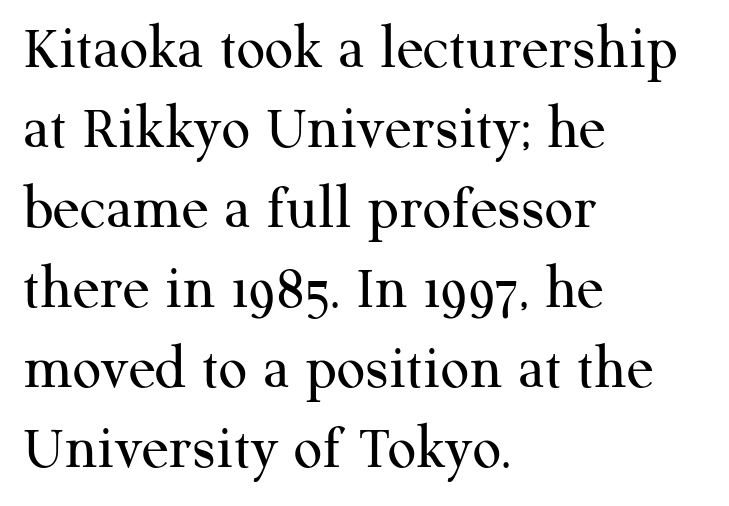
Anything drawn beneath the words? Only blank space. The font family rendered here belongs to the serif group. Layout note: lines flush left. Is this a heavy cut? Hardly; it is regular or lighter. Vertical strokes here are truly vertical. The face used here is rendered with its standard letterfit.
